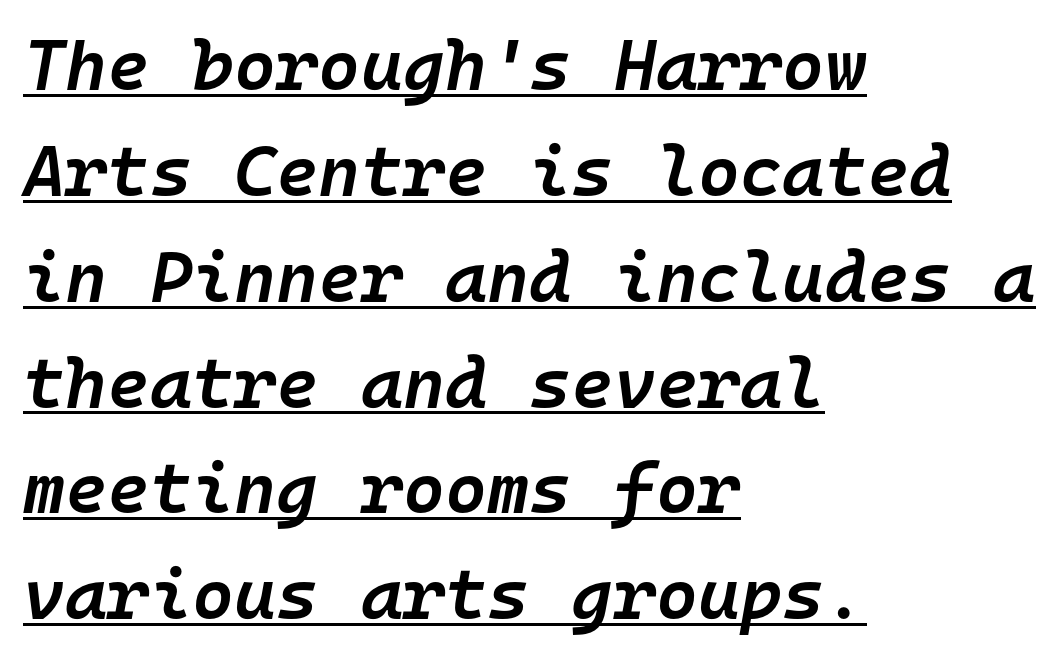
Q: Is the text bold? A: Semi-bold.
Q: Is the text italic (slanted)? A: Yes, it leans right by about 10 degrees.
Q: Is the text underlined? A: Yes.
Q: How is the paragraph aligned? A: Left-aligned.
Q: Is the spacing between letters normal or unusually wide? A: Normal.
Q: Is the spacing between lines tight, normal or loose? A: Normal.
Q: Width (condensed, normal, or wide)? A: Normal.
Q: Stroke contrast? A: Low.
Q: x-height? A: Medium.
Q: Monospaced? A: Yes.
